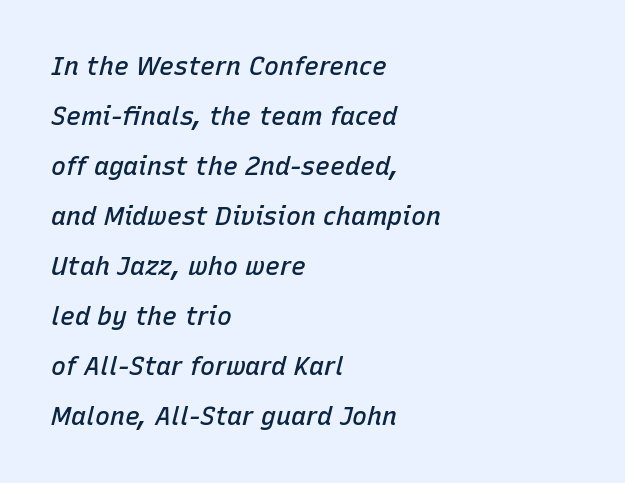
{"italic": "yes", "lean": "right", "slant_degrees": 15, "bold": "semi", "underline": "no", "align": "left", "line_spacing": "loose", "line_spacing_ratio": 2.0, "letter_spacing": "normal", "letter_spacing_em": 0.0, "glyph_px": 25}
